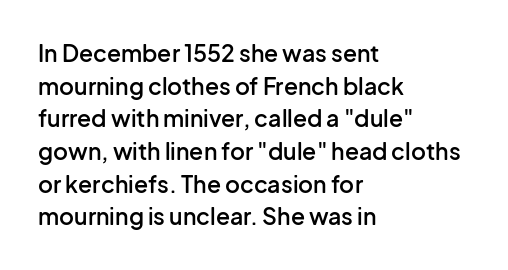
A classic flush-left, rag-right setting is used for this passage. Inter-character spacing is left at the font's built-in metrics. Notice how descenders clear the ascenders below comfortably — that's standard leading. Stroke thickness is moderately raised; the sample reads as semibold. Quick note: underline off.
